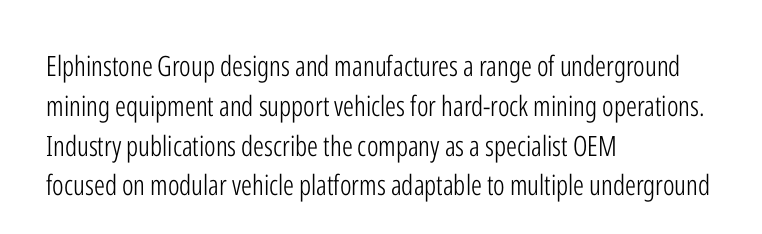
Q: Is the text bold? A: No.
Q: Is the text italic (slanted)? A: No, it is upright.
Q: Is the typeface a serif or a sans-serif typeface? A: Sans-serif.
Q: Is the text underlined? A: No.
Q: How is the paragraph aligned? A: Left-aligned.
Q: Is the spacing between letters normal or unusually wide? A: Normal.
Q: Is the spacing between lines tight, normal or loose? A: Normal.
Q: Width (condensed, normal, or wide)? A: Condensed.
Q: Stroke contrast? A: Low.
Q: x-height? A: Medium.
Q: Monospaced? A: No.
